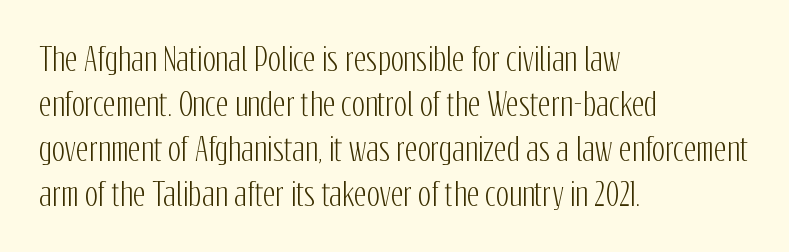
The image shows 31 px condensed sans-serif type, upright; set left-aligned, normal line spacing (1.45x), normal letter spacing, not underlined; low stroke contrast and a medium x-height.
